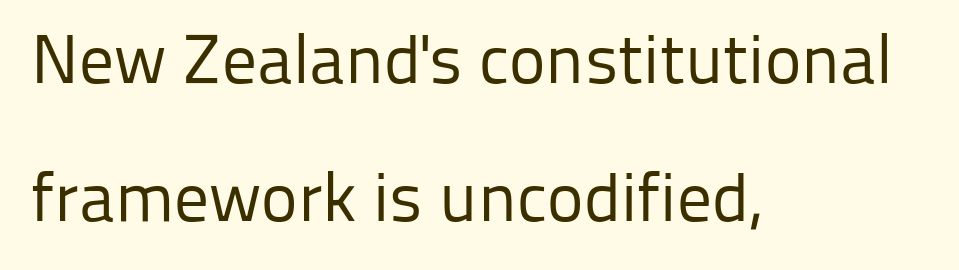
Q: Is the text bold? A: No.
Q: Is the text italic (slanted)? A: No, it is upright.
Q: Is the typeface a serif or a sans-serif typeface? A: Sans-serif.
Q: Is the text underlined? A: No.
Q: How is the paragraph aligned? A: Left-aligned.
Q: Is the spacing between letters normal or unusually wide? A: Normal.
Q: Is the spacing between lines tight, normal or loose? A: Loose.
Q: Width (condensed, normal, or wide)? A: Normal.
Q: Stroke contrast? A: Low.
Q: x-height? A: Medium.
Q: Monospaced? A: No.
